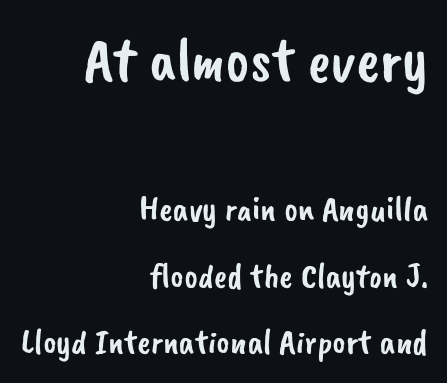
{"serif": "no", "width": "normal", "stroke_contrast": "low", "x_height": "small", "monospaced": "no", "underline": "no", "align": "right", "line_spacing_ratio": 1.84, "letter_spacing": "normal", "letter_spacing_em": 0.0, "larger_block": "first", "size_ratio": 1.75, "glyph_px": 63}
